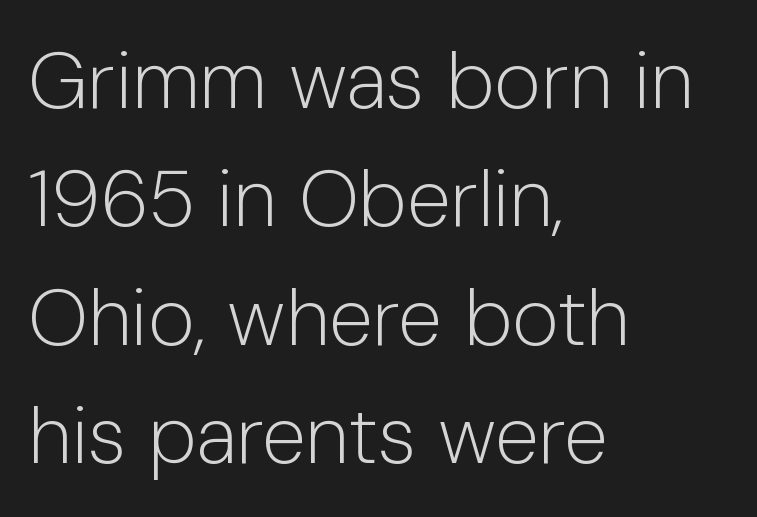
{"serif": "no", "italic": "no", "bold": "no", "weight": "light", "width": "normal", "stroke_contrast": "low", "x_height": "medium", "monospaced": "no", "underline": "no", "align": "left", "line_spacing": "normal", "line_spacing_ratio": 1.48, "letter_spacing": "normal", "letter_spacing_em": 0.0, "glyph_px": 80}
